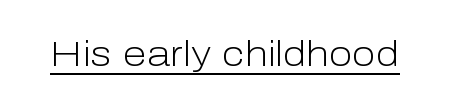
The image shows 35 px light sans-serif type, upright; set normal letter spacing, underlined; low stroke contrast and a medium x-height.
